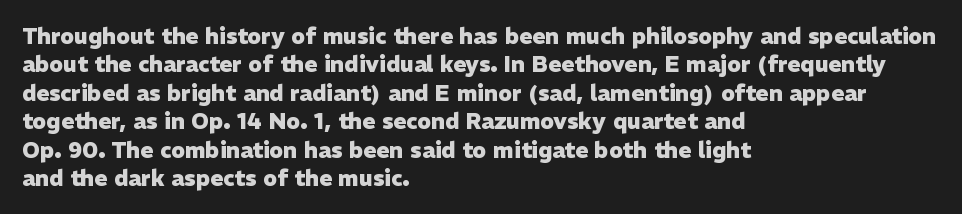
This is the regular roman posture of the typeface. The lines in this sample share a left origin and differ only in where they stop. Standard letterfit; no display-style spreading of the glyphs. Heavy-handed strokes throughout: this text is bold. The space directly below the letters is spotless.
